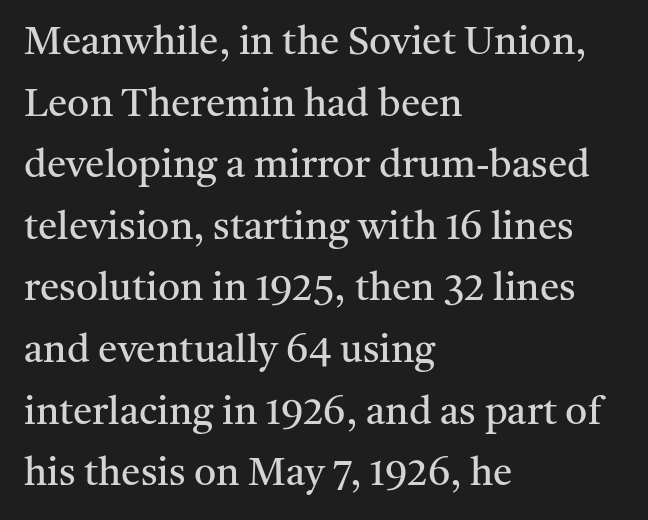
Q: Is the text bold? A: No.
Q: Is the text italic (slanted)? A: No, it is upright.
Q: Is the typeface a serif or a sans-serif typeface? A: Serif.
Q: Is the text underlined? A: No.
Q: How is the paragraph aligned? A: Left-aligned.
Q: Is the spacing between letters normal or unusually wide? A: Normal.
Q: Is the spacing between lines tight, normal or loose? A: Normal.
Q: Width (condensed, normal, or wide)? A: Normal.
Q: Stroke contrast? A: Medium.
Q: x-height? A: Medium.
Q: Monospaced? A: No.
